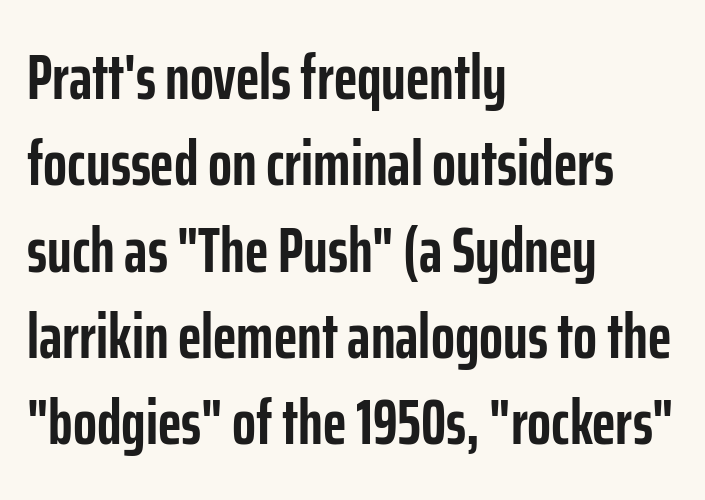
{"serif": "no", "italic": "no", "bold": "yes", "weight": "semibold", "width": "condensed", "stroke_contrast": "low", "x_height": "medium", "monospaced": "no", "underline": "no", "align": "left", "line_spacing": "normal", "line_spacing_ratio": 1.37, "letter_spacing": "normal", "letter_spacing_em": 0.0, "glyph_px": 63}
